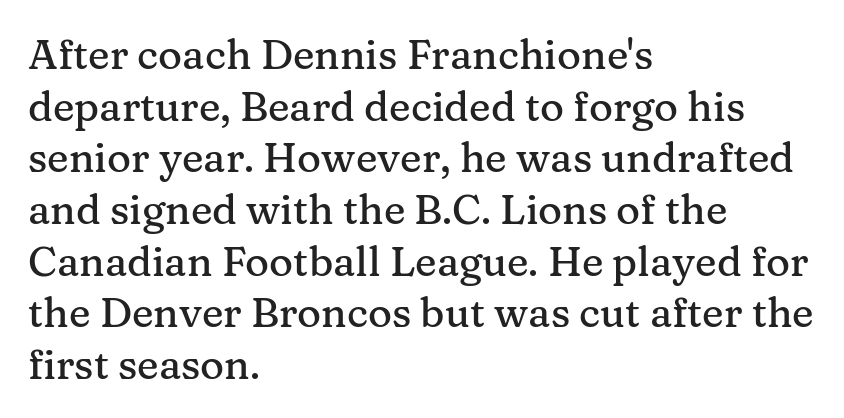
Q: Is the text italic (slanted)? A: No, it is upright.
Q: Is the typeface a serif or a sans-serif typeface? A: Serif.
Q: Is the text underlined? A: No.
Q: How is the paragraph aligned? A: Left-aligned.
Q: Is the spacing between letters normal or unusually wide? A: Normal.
Q: Is the spacing between lines tight, normal or loose? A: Normal.
Q: Width (condensed, normal, or wide)? A: Normal.
Q: Stroke contrast? A: Medium.
Q: x-height? A: Medium.
Q: Monospaced? A: No.
